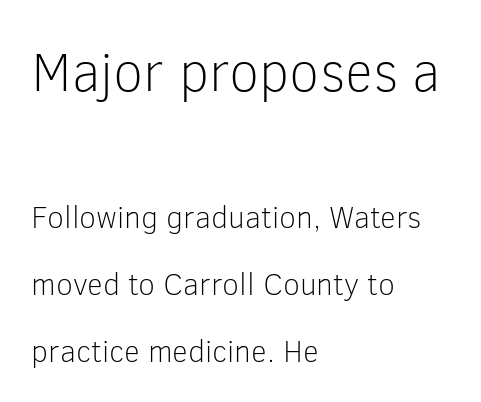
The image shows 55 px light sans-serif type, upright; set left-aligned, loose line spacing (2.16x), normal letter spacing, not underlined; the first (top) block is 1.77x larger; low stroke contrast and a medium x-height.
